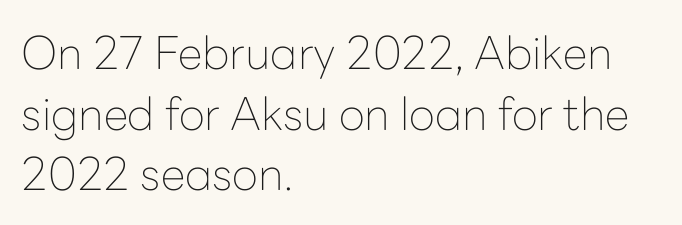
{"serif": "no", "italic": "no", "bold": "no", "weight": "thin", "width": "normal", "stroke_contrast": "low", "x_height": "medium", "monospaced": "no", "underline": "no", "align": "left", "line_spacing": "normal", "line_spacing_ratio": 1.35, "letter_spacing": "normal", "letter_spacing_em": 0.0, "glyph_px": 45}
